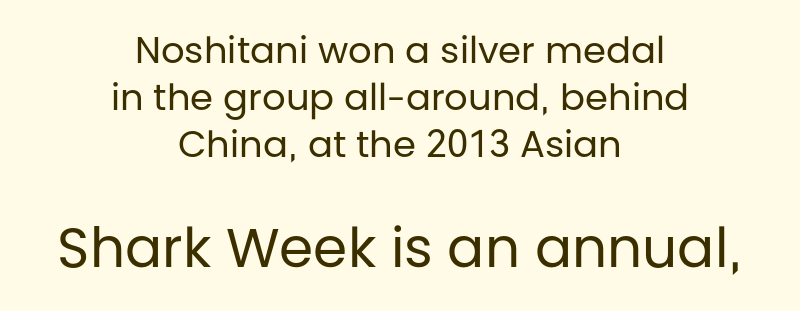
{"serif": "no", "italic": "no", "bold": "no", "weight": "regular", "width": "normal", "stroke_contrast": "low", "x_height": "large", "monospaced": "no", "underline": "no", "align": "center", "line_spacing": "normal", "line_spacing_ratio": 1.27, "letter_spacing": "normal", "letter_spacing_em": 0.0, "larger_block": "second", "size_ratio": 1.49, "glyph_px": 55}
